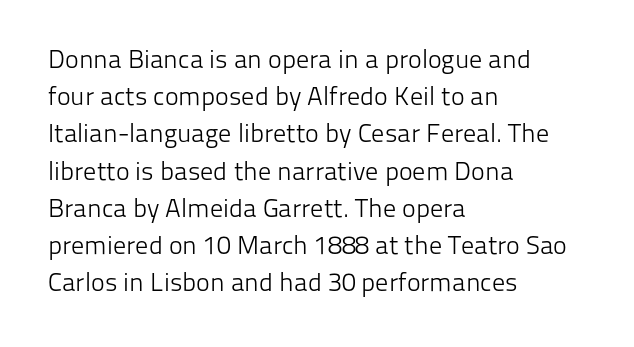
Q: Is the text bold? A: No.
Q: Is the text italic (slanted)? A: No, it is upright.
Q: Is the text underlined? A: No.
Q: How is the paragraph aligned? A: Left-aligned.
Q: Is the spacing between letters normal or unusually wide? A: Normal.
Q: Is the spacing between lines tight, normal or loose? A: Normal.
